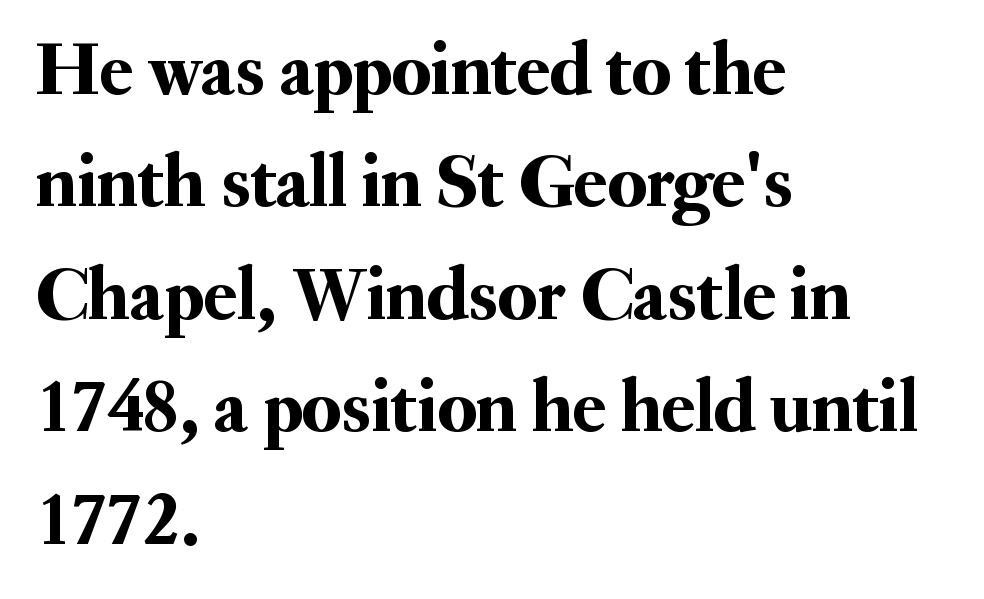
{"serif": "yes", "italic": "no", "width": "normal", "stroke_contrast": "medium", "x_height": "small", "monospaced": "no", "underline": "no", "align": "left", "line_spacing": "normal", "line_spacing_ratio": 1.48, "letter_spacing": "normal", "letter_spacing_em": 0.0, "glyph_px": 76}
